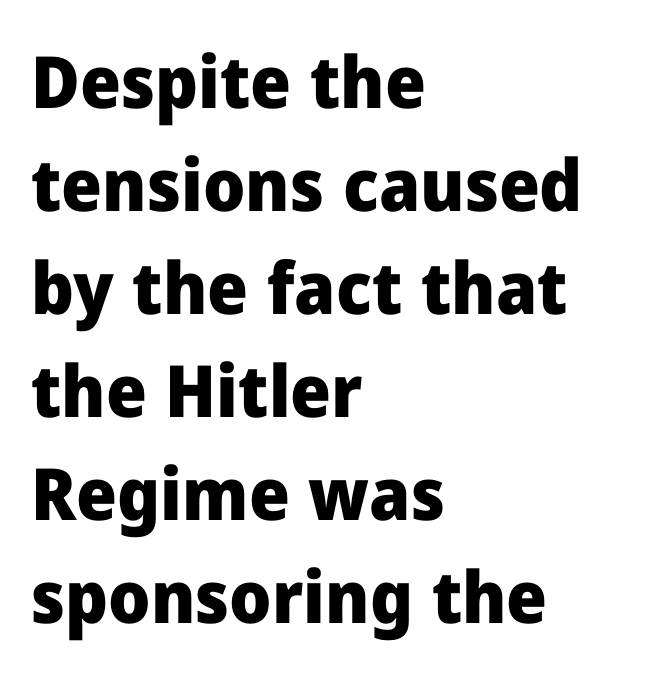
Q: Is the text bold? A: Yes.
Q: Is the text italic (slanted)? A: No, it is upright.
Q: Is the typeface a serif or a sans-serif typeface? A: Sans-serif.
Q: Is the text underlined? A: No.
Q: How is the paragraph aligned? A: Left-aligned.
Q: Is the spacing between letters normal or unusually wide? A: Normal.
Q: Is the spacing between lines tight, normal or loose? A: Normal.
Q: Width (condensed, normal, or wide)? A: Normal.
Q: Stroke contrast? A: Low.
Q: x-height? A: Medium.
Q: Monospaced? A: No.
